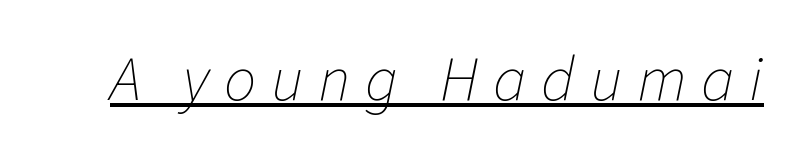
Here the glyphs are tracked loosely, breaking word shapes into spaced letters. The face used here is proportionally spaced, like ordinary book or web type. Is the type slanted? Yes — the strokes lean at a clear angle. Stroke thickness stays within the range of a standard reading face or lighter. What decoration does the sample have? An underline.
